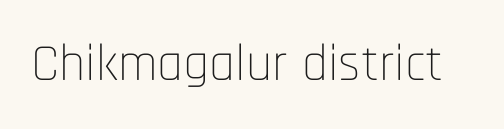
The image shows 52 px thin, condensed sans-serif type, upright; set normal letter spacing, not underlined; low stroke contrast and a large x-height.
